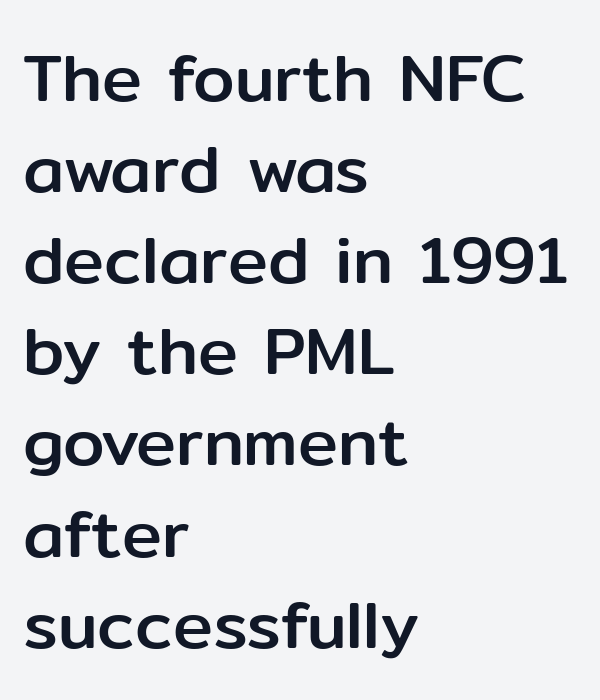
The image shows 67 px sans-serif type, upright; set left-aligned, normal line spacing (1.36x), normal letter spacing, not underlined; low stroke contrast and a medium x-height.
